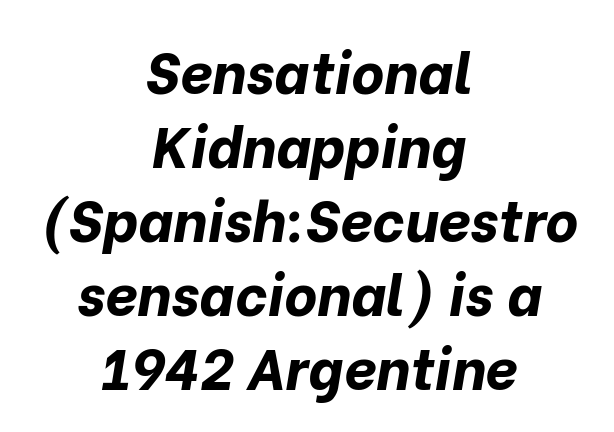
{"italic": "yes", "lean": "right", "slant_degrees": 10, "bold": "yes", "weight": "bold", "width": "normal", "stroke_contrast": "low", "x_height": "medium", "monospaced": "no", "underline": "no", "align": "center", "line_spacing": "normal", "line_spacing_ratio": 1.3, "letter_spacing": "normal", "letter_spacing_em": 0.0, "glyph_px": 57}
